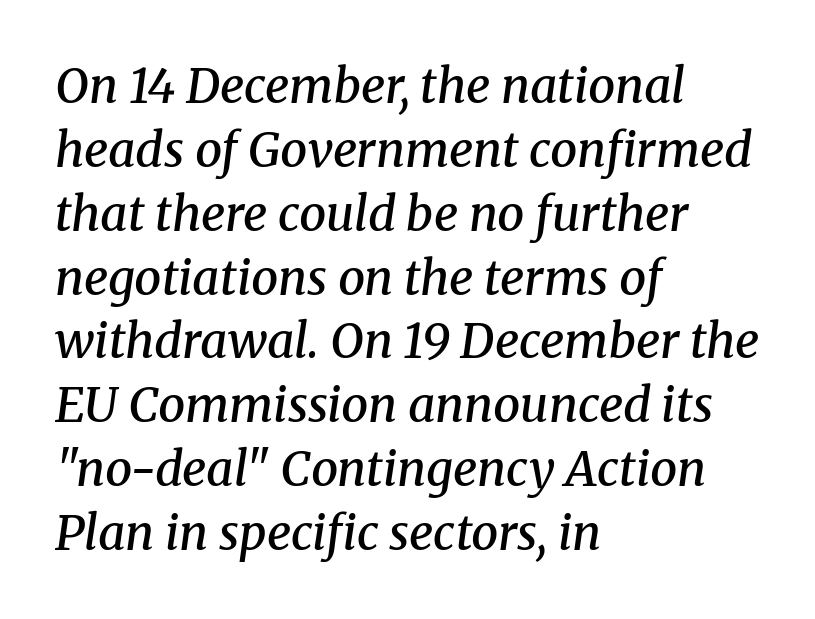
The image shows 48 px semibold serif type, italic (leaning right); set left-aligned, normal line spacing (1.33x), normal letter spacing, not underlined; medium stroke contrast and a medium x-height.
